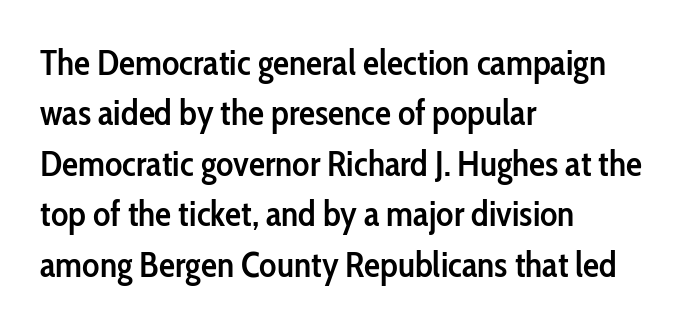
Q: Is the text bold? A: Semi-bold.
Q: Is the text italic (slanted)? A: No, it is upright.
Q: Is the typeface a serif or a sans-serif typeface? A: Sans-serif.
Q: Is the text underlined? A: No.
Q: How is the paragraph aligned? A: Left-aligned.
Q: Is the spacing between letters normal or unusually wide? A: Normal.
Q: Is the spacing between lines tight, normal or loose? A: Normal.
Q: Width (condensed, normal, or wide)? A: Condensed.
Q: Stroke contrast? A: Low.
Q: x-height? A: Medium.
Q: Monospaced? A: No.
